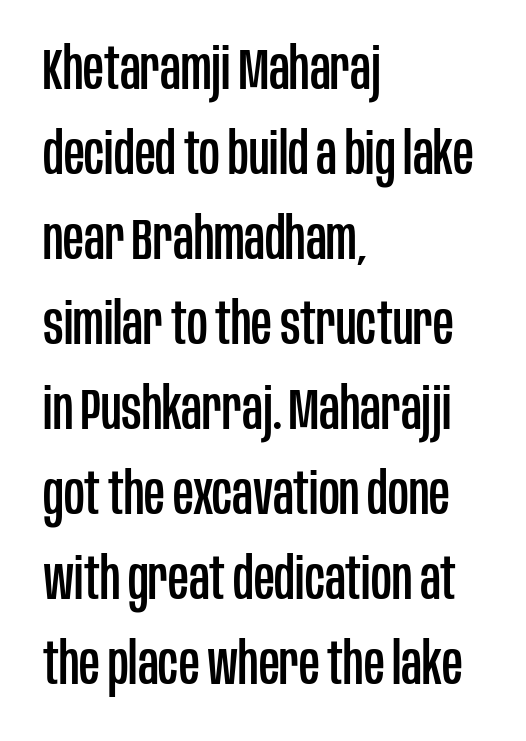
{"serif": "no", "italic": "no", "width": "condensed", "stroke_contrast": "low", "x_height": "large", "monospaced": "no", "underline": "no", "align": "left", "line_spacing": "normal", "line_spacing_ratio": 1.49, "letter_spacing": "normal", "letter_spacing_em": 0.0, "glyph_px": 57}
